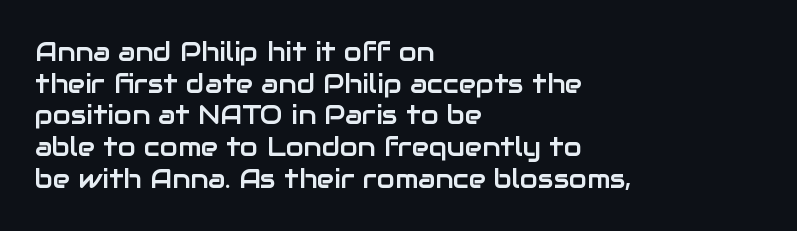
The lettering stays uniformly vertical, giving the passage a roman look. The baseline area is clear. The setting favours the left margin, as ordinary paragraphs usually do. These lines keep a tight, regular rhythm from letter to letter.
